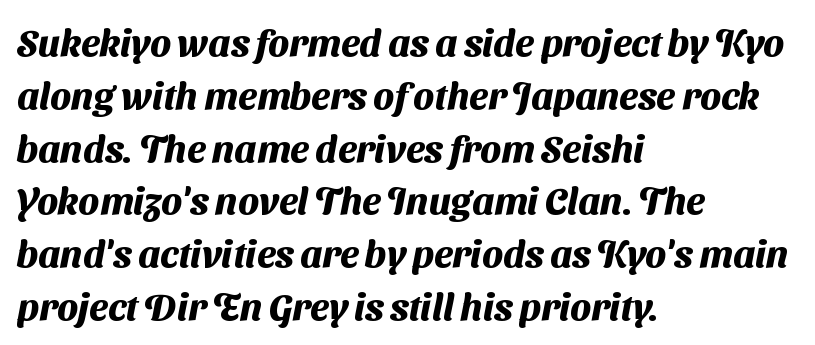
The image shows 38 px heavy sans-serif type; set left-aligned, normal line spacing (1.39x), normal letter spacing, not underlined; medium stroke contrast and a medium x-height.
